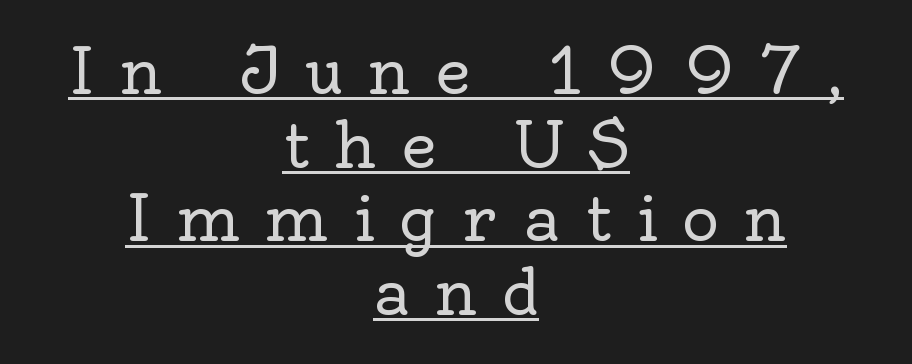
Posture: vertical. Every word sits above its own underline. Letters have the restrained weight of plain body copy at most. Think of a printed novel: that variable character pitch is what you see here.
